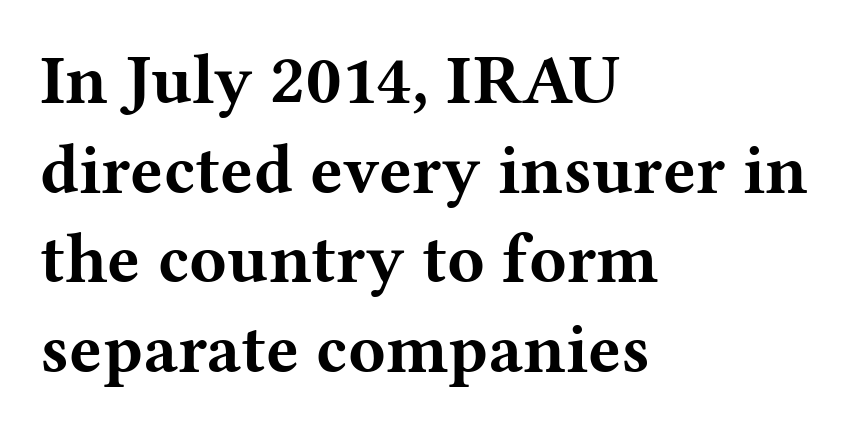
The image shows 69 px bold, wide serif type, upright; set left-aligned, normal line spacing (1.3x), normal letter spacing, not underlined; medium stroke contrast and a medium x-height.
